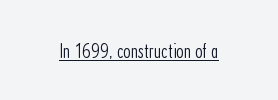
Q: Is the text bold? A: No.
Q: Is the text italic (slanted)? A: No, it is upright.
Q: Is the text underlined? A: Yes.
Q: Is the spacing between letters normal or unusually wide? A: Normal.
